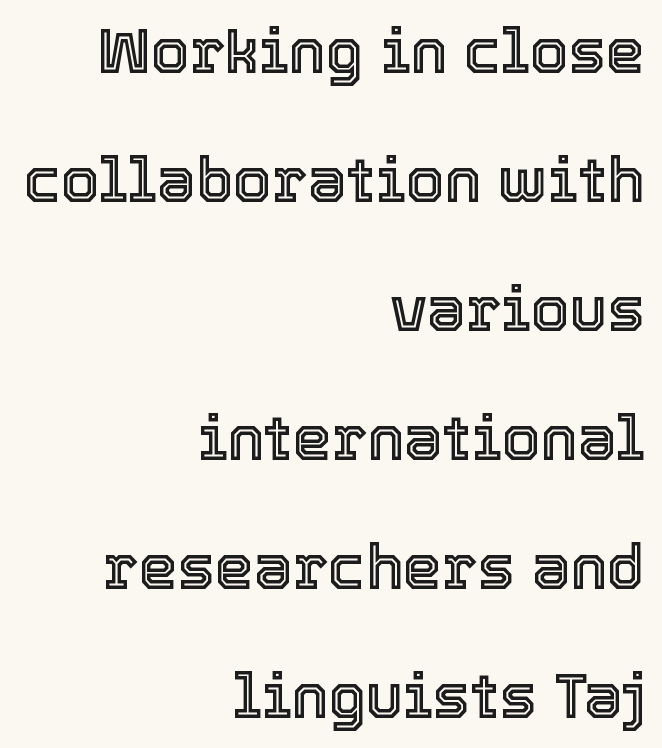
The image shows 62 px text type, upright; set right-aligned, loose line spacing (2.08x), normal letter spacing, not underlined; a medium x-height.
